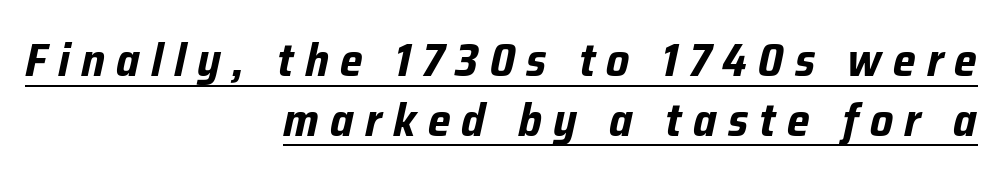
Q: Is the text bold? A: Yes.
Q: Is the text italic (slanted)? A: Yes, it leans right by about 12 degrees.
Q: Is the text underlined? A: Yes.
Q: How is the paragraph aligned? A: Right-aligned.
Q: Is the spacing between letters normal or unusually wide? A: Unusually wide.
Q: Is the spacing between lines tight, normal or loose? A: Normal.
Q: Width (condensed, normal, or wide)? A: Condensed.
Q: Stroke contrast? A: Low.
Q: x-height? A: Medium.
Q: Monospaced? A: No.
